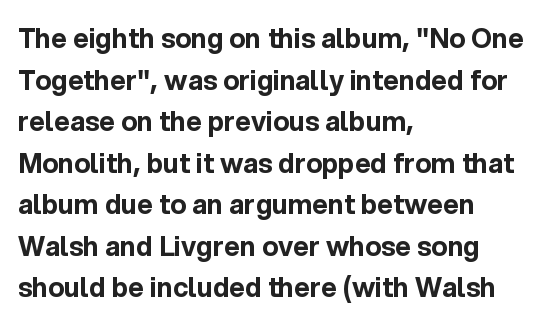
The image shows 27 px bold type, upright; set left-aligned, normal line spacing (1.54x), normal letter spacing, not underlined.
